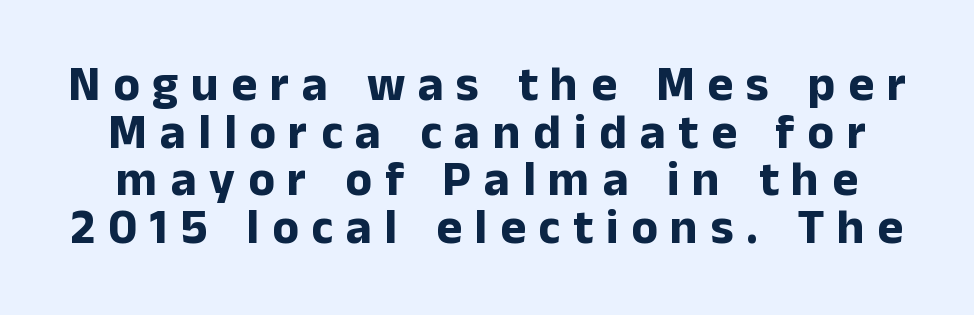
{"serif": "no", "italic": "no", "bold": "yes", "weight": "bold", "width": "normal", "stroke_contrast": "low", "x_height": "medium", "monospaced": "no", "underline": "no", "line_spacing": "tight", "line_spacing_ratio": 0.97, "letter_spacing": "wide", "letter_spacing_em": 0.26, "glyph_px": 49}
